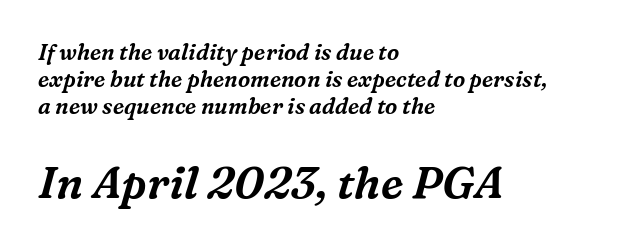
This is serif lettering, the kind often seen in printed books. Type without underlining. The line texture is even and compact thanks to regular tracking. Note: smaller setting up top, larger setting below. Every row of glyphs begins at an identical x-position on the left. Here the designer chose a conventional face with non-uniform glyph widths.
